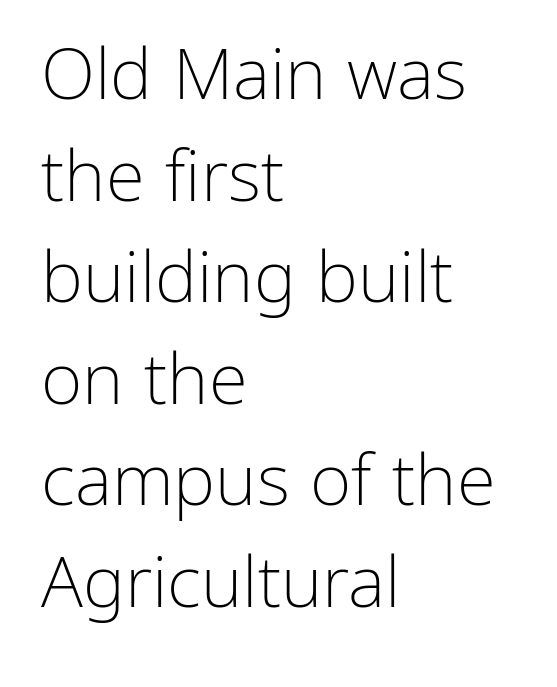
The strokes are not fattened; the text isn't bold. These lines are composed in type without serifs. The axis of the letterforms is exactly vertical. Character widths vary here, with narrow letters taking less room than wide ones.
